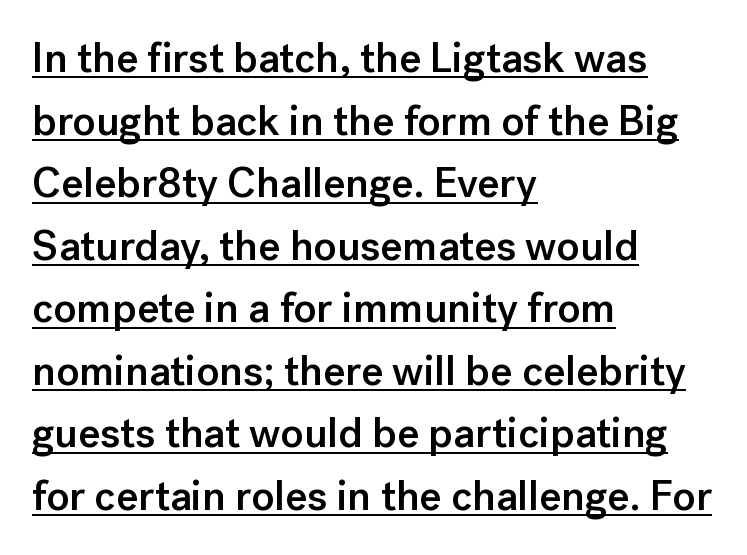
The image shows 42 px semibold sans-serif type, upright; set left-aligned, normal line spacing (1.49x), normal letter spacing, underlined; low stroke contrast and a medium x-height.
